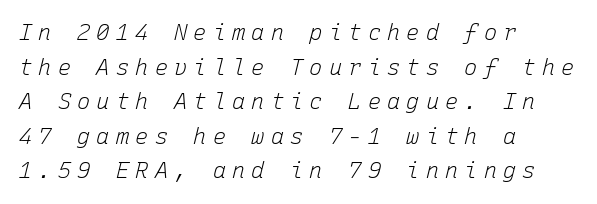
Q: Is the text bold? A: No.
Q: Is the text italic (slanted)? A: Yes, it leans right by about 15 degrees.
Q: Is the text underlined? A: No.
Q: How is the paragraph aligned? A: Left-aligned.
Q: Is the spacing between letters normal or unusually wide? A: Unusually wide.
Q: Is the spacing between lines tight, normal or loose? A: Normal.
